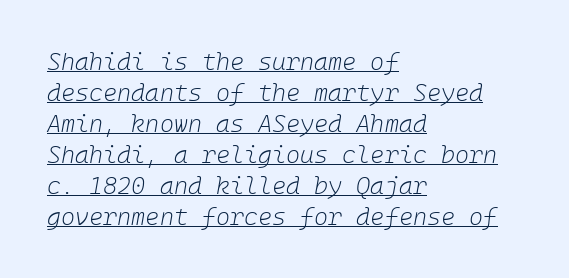
{"italic": "yes", "lean": "right", "slant_degrees": 10, "bold": "no", "underline": "yes", "align": "left", "line_spacing": "normal", "line_spacing_ratio": 1.29, "letter_spacing": "normal", "letter_spacing_em": 0.0, "glyph_px": 24}
